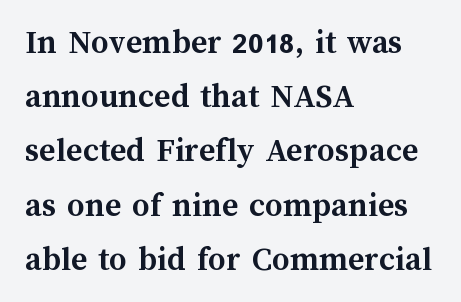
Character widths vary here, with narrow letters taking less room than wide ones. Heavy-handed strokes throughout: this text is bold. Rendered with straight, roman letterforms. What's the leading like? Ordinary, nothing unusual.
